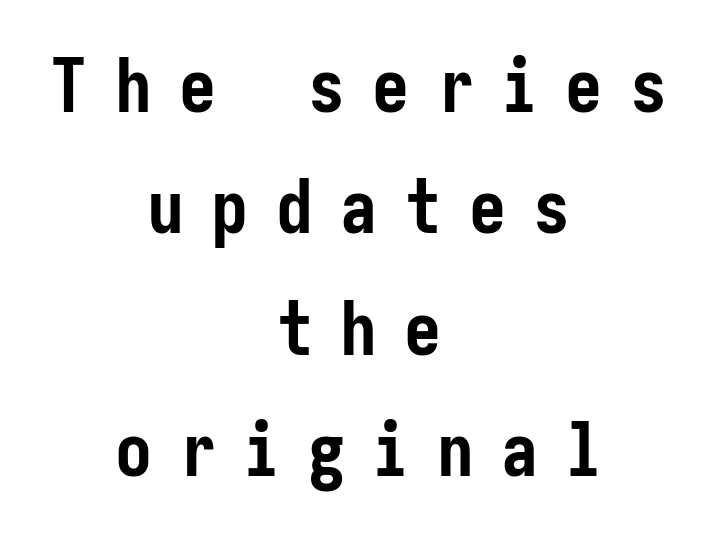
The image shows 74 px semibold, condensed sans-serif type, upright; set centered, normal line spacing (1.64x), unusually wide letter spacing (+0.37 em), not underlined; low stroke contrast and a medium x-height.
